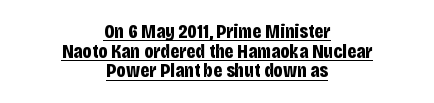
The image shows 20 px bold type, upright; set centered, tight line spacing (0.98x), normal letter spacing, underlined.
